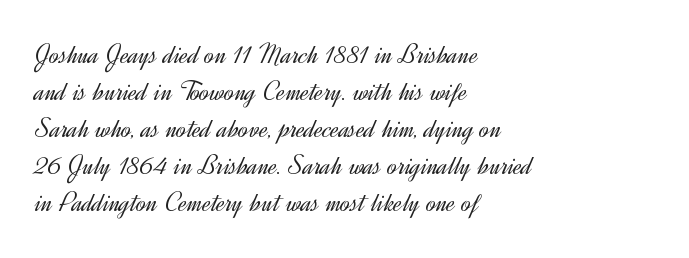
{"serif": "no", "bold": "no", "weight": "light", "width": "normal", "x_height": "small", "monospaced": "no", "underline": "no", "align": "left", "line_spacing": "normal", "line_spacing_ratio": 1.28, "letter_spacing": "normal", "letter_spacing_em": 0.0, "glyph_px": 29}
